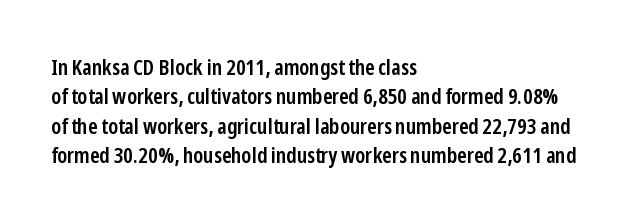
Notice how the passage keeps a crisp vertical edge on the left only. It's the straight-up-and-down kind of type. The zone under the glyphs is completely vacant. This is moderately heavy type, rendered in semibold. Compared with typical paragraphs, the rows here are spaced about the same.
